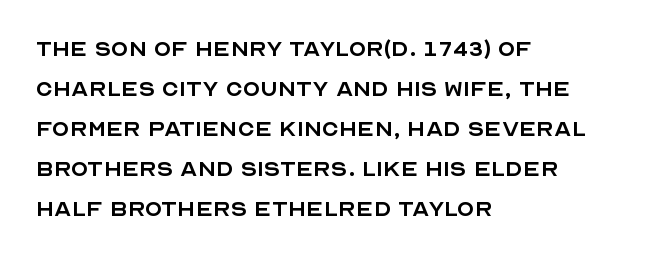
{"serif": "no", "italic": "no", "bold": "no", "weight": "regular", "width": "normal", "x_height": "large", "monospaced": "no", "underline": "no", "align": "left", "line_spacing": "normal", "line_spacing_ratio": 1.43, "letter_spacing": "normal", "letter_spacing_em": 0.0, "glyph_px": 28}
